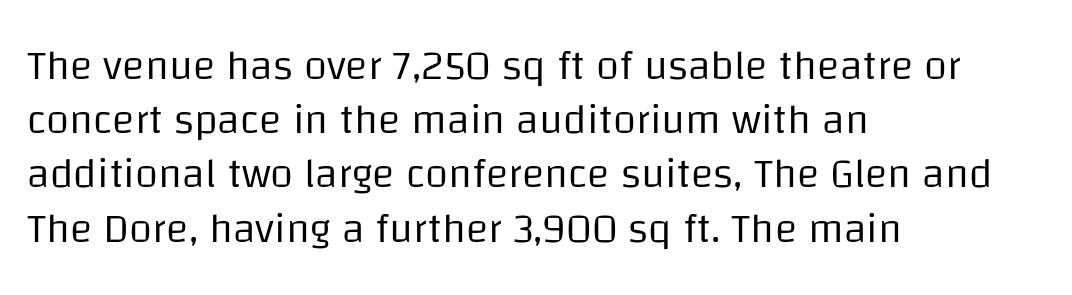
This rendering leaves character spacing at its baseline value. Teacher's note: observe the even left margin — that is flush-left alignment. Any mark beneath the type? The region is blank. These glyphs show unthickened strokes, regular width or finer.
